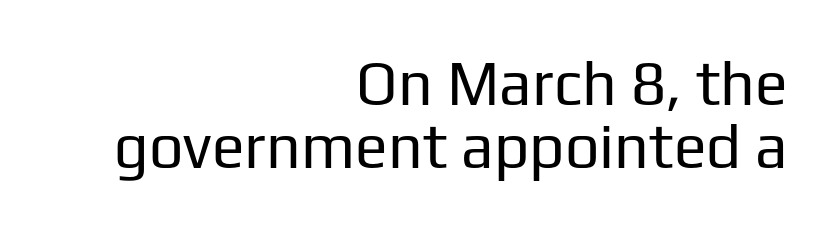
The image shows 61 px regular-weight sans-serif type, upright; set right-aligned, tight line spacing (1.03x), normal letter spacing, not underlined; low stroke contrast and a medium x-height.
